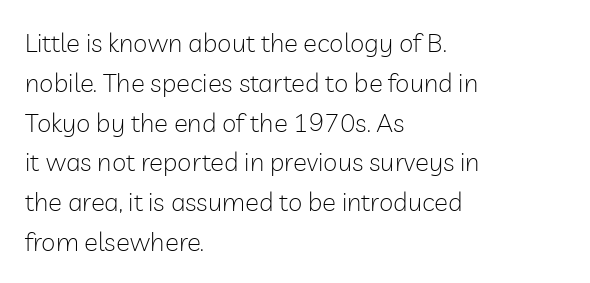
The image shows 26 px text type, upright; set left-aligned, normal line spacing (1.53x), normal letter spacing, not underlined.
